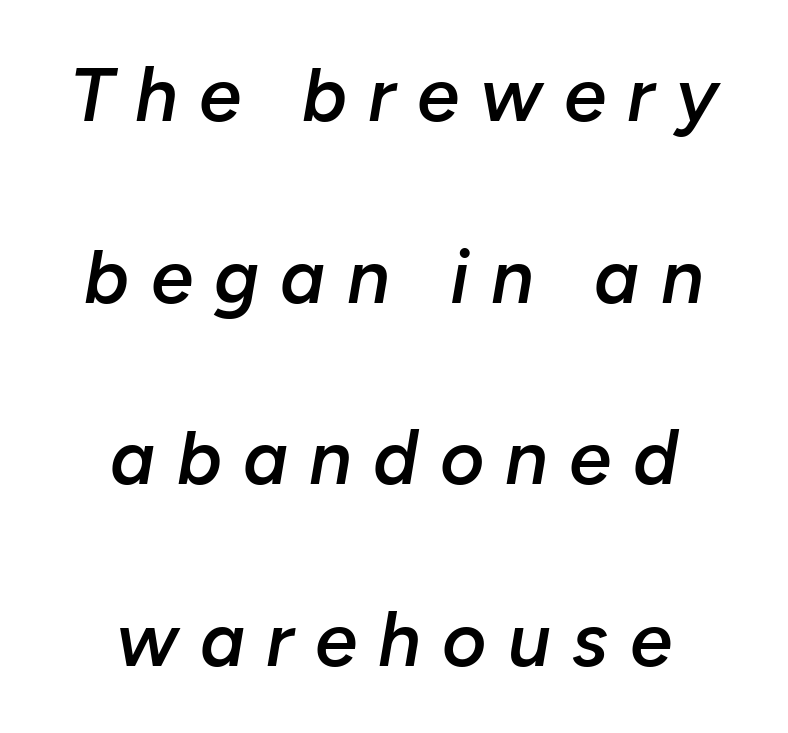
Q: Is the text bold? A: Semi-bold.
Q: Is the text italic (slanted)? A: Yes, it leans right by about 10 degrees.
Q: Is the text underlined? A: No.
Q: How is the paragraph aligned? A: Centered.
Q: Is the spacing between letters normal or unusually wide? A: Unusually wide.
Q: Is the spacing between lines tight, normal or loose? A: Loose.
Q: Width (condensed, normal, or wide)? A: Normal.
Q: Stroke contrast? A: Low.
Q: x-height? A: Medium.
Q: Monospaced? A: No.
